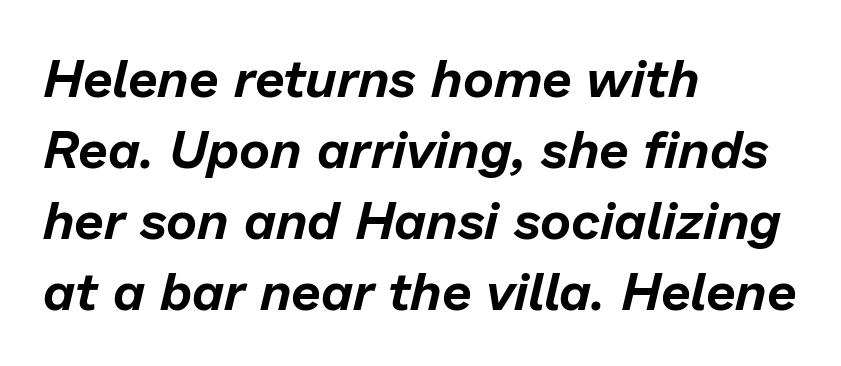
These lines are set flush left with a ragged right edge. Clear beneath every line of the passage. Looking at the ascenders, they clearly lean. Tracking here is standard; glyphs follow each other at the usual distance. The letters advance in unequal steps, a hallmark of proportional type.
